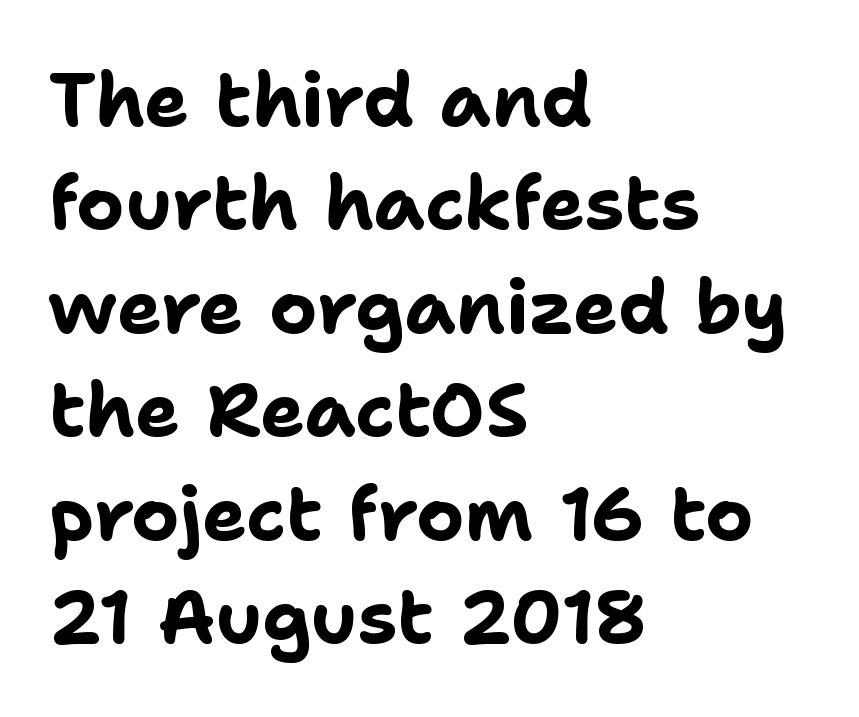
Q: Is the text bold? A: Yes.
Q: Is the text italic (slanted)? A: No, it is upright.
Q: Is the typeface a serif or a sans-serif typeface? A: Sans-serif.
Q: Is the text underlined? A: No.
Q: How is the paragraph aligned? A: Left-aligned.
Q: Is the spacing between letters normal or unusually wide? A: Normal.
Q: Is the spacing between lines tight, normal or loose? A: Normal.
Q: Width (condensed, normal, or wide)? A: Normal.
Q: Stroke contrast? A: Low.
Q: x-height? A: Medium.
Q: Monospaced? A: No.
